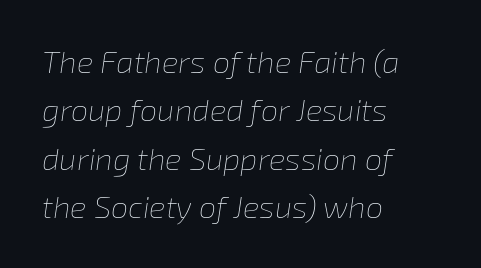
Posture: slanted. This sample has the flowing, uneven cadence of proportional lettering. The strip under each line holds only bare page. This sample keeps an unexceptional amount of space between lines.
